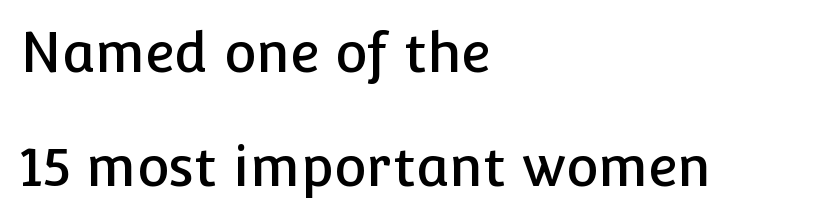
The image shows 55 px sans-serif type, upright; set left-aligned, loose line spacing (2.07x), normal letter spacing, not underlined; low stroke contrast and a medium x-height.
